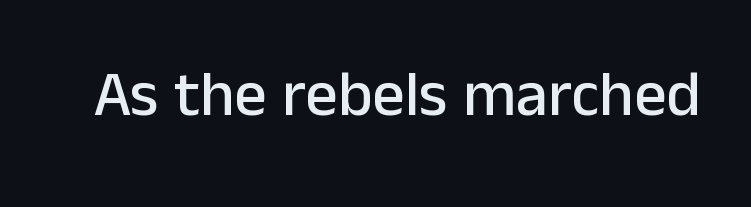
Inter-character spacing is left at the font's built-in metrics. Looks like regular typesetting: each glyph gets only the width it needs. The lettering stays uniformly vertical, giving the passage a roman look. A bare baseline throughout the passage. Observe the absence of serifs on each vertical stroke in this sample.
